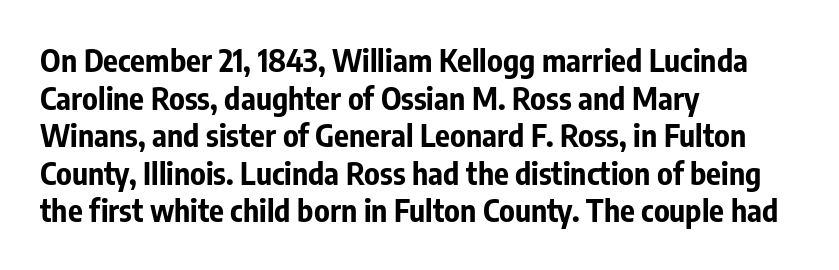
The image shows 31 px bold, condensed sans-serif type, upright; set left-aligned, line spacing 1.21x, normal letter spacing, not underlined; low stroke contrast and a medium x-height.
